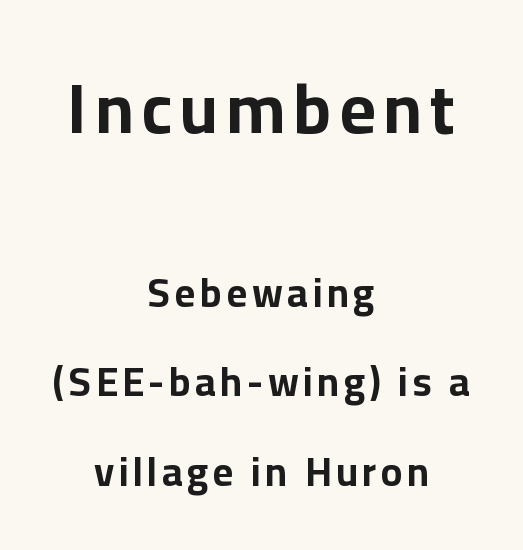
{"serif": "no", "italic": "no", "bold": "yes", "weight": "bold", "width": "normal", "stroke_contrast": "low", "x_height": "medium", "monospaced": "no", "underline": "no", "align": "center", "line_spacing": "loose", "line_spacing_ratio": 2.24, "larger_block": "first", "size_ratio": 1.75, "glyph_px": 70}
